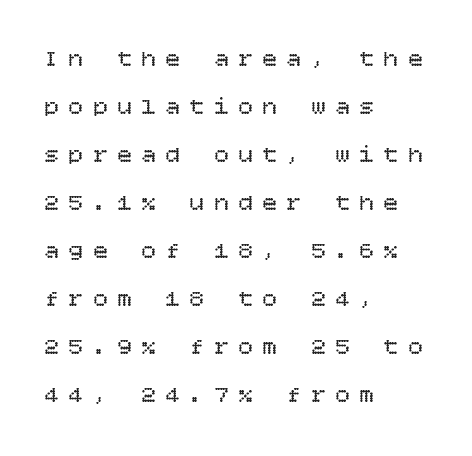
The image shows 24 px text type, upright; set left-aligned, loose line spacing (2.0x), unusually wide letter spacing (+0.41 em), not underlined.
